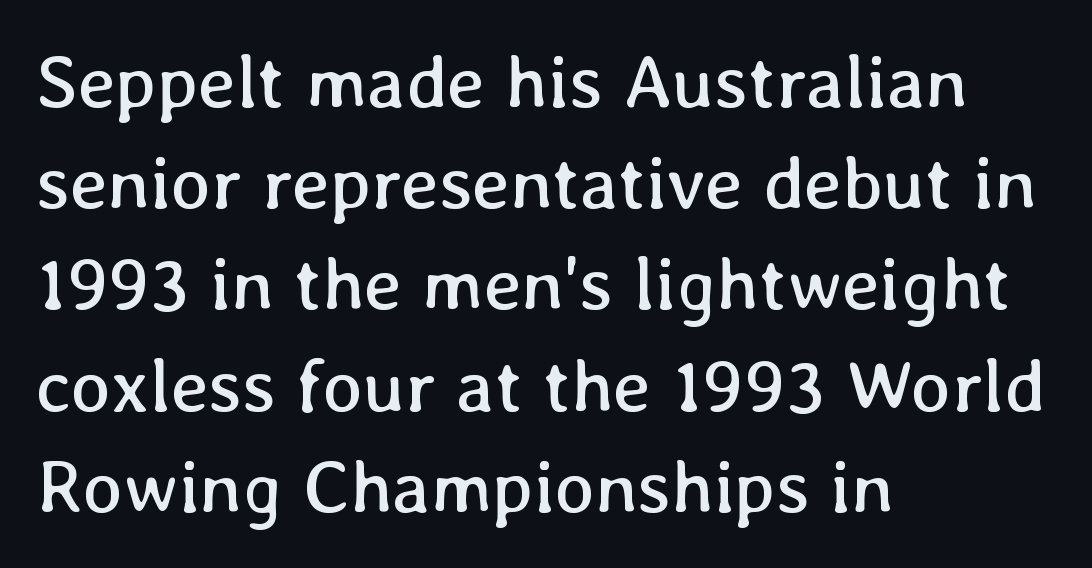
In terms of letterspacing, this is plain default setting. The baseline area is clear. These lines are rendered in a variable-pitch font. Honestly, the row spacing looks completely unremarkable. Typeset ragged right — the left edge is the straight one. The cut favours lightness, reaching ordinary text weight at its darkest.
